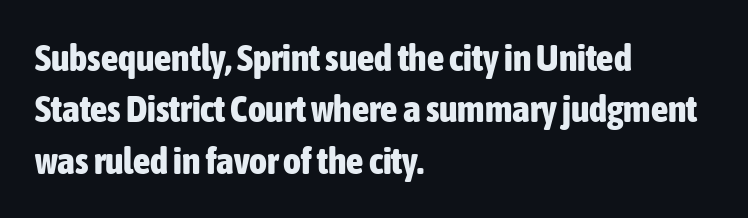
Q: Is the text bold? A: Yes.
Q: Is the text italic (slanted)? A: No, it is upright.
Q: Is the typeface a serif or a sans-serif typeface? A: Sans-serif.
Q: Is the text underlined? A: No.
Q: How is the paragraph aligned? A: Left-aligned.
Q: Is the spacing between letters normal or unusually wide? A: Normal.
Q: Is the spacing between lines tight, normal or loose? A: Normal.
Q: Width (condensed, normal, or wide)? A: Condensed.
Q: Stroke contrast? A: Low.
Q: x-height? A: Medium.
Q: Monospaced? A: No.
